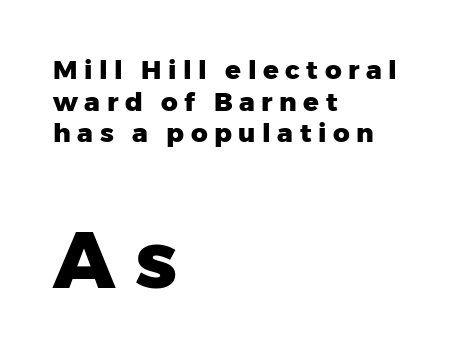
Each letter's strokes conclude bluntly, with no projecting serifs. The rendering uses a bold face; every stroke is thick and dark. The letters advance in unequal steps, a hallmark of proportional type. If you squint, the bottom block still reads clearly — it's the larger of the two. Words float on clear page, feet unadorned. Here the glyphs are tracked loosely, breaking word shapes into spaced letters.
